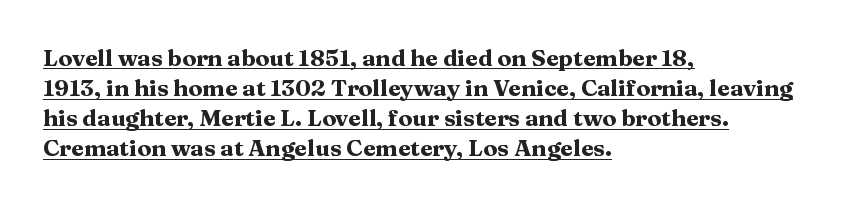
{"italic": "no", "bold": "yes", "underline": "yes", "align": "left", "line_spacing": "normal", "line_spacing_ratio": 1.31, "letter_spacing": "normal", "letter_spacing_em": 0.0, "glyph_px": 23}
